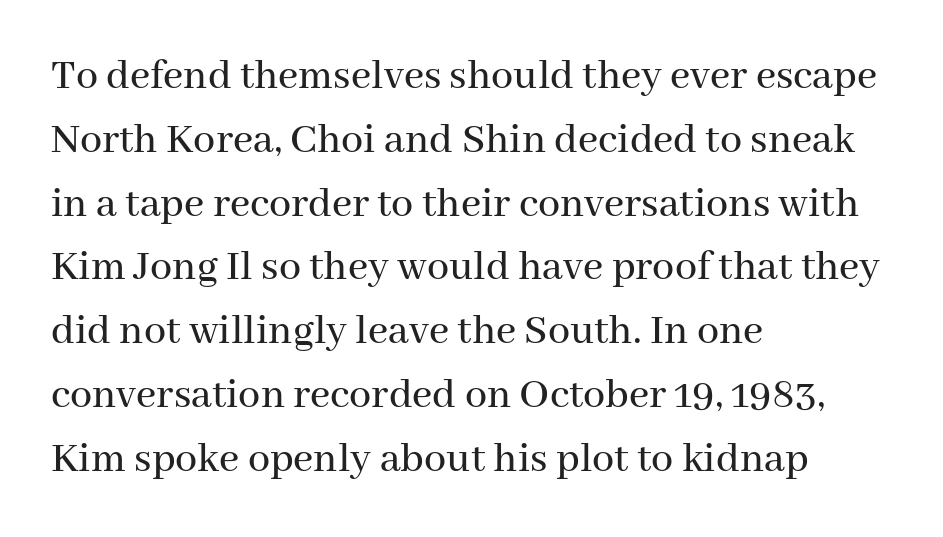
Q: Is the text italic (slanted)? A: No, it is upright.
Q: Is the typeface a serif or a sans-serif typeface? A: Serif.
Q: Is the text underlined? A: No.
Q: How is the paragraph aligned? A: Left-aligned.
Q: Is the spacing between letters normal or unusually wide? A: Normal.
Q: Is the spacing between lines tight, normal or loose? A: Normal.
Q: Width (condensed, normal, or wide)? A: Normal.
Q: Stroke contrast? A: Medium.
Q: x-height? A: Medium.
Q: Monospaced? A: No.
